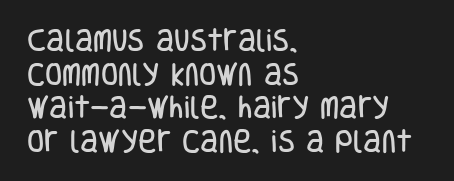
Caption: multi-line text, flush left, ragged right. The font's upright variant was chosen for this text. What stands out about the letter spacing? Nothing — it is the standard amount. Has an underline been added? It has not. This block has exactly the height ordinary leading produces.
